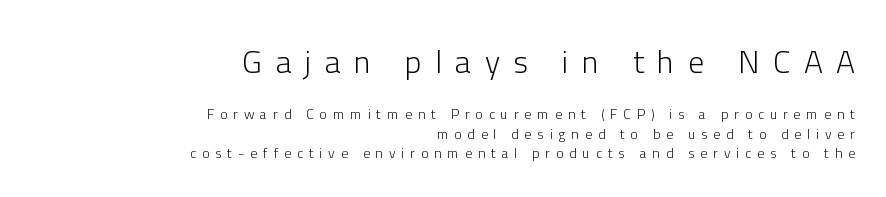
The image shows 32 px light sans-serif type, upright; set right-aligned, normal line spacing (1.37x), unusually wide letter spacing (+0.42 em), not underlined; the first (top) block is 2.29x larger; low stroke contrast and a medium x-height.
